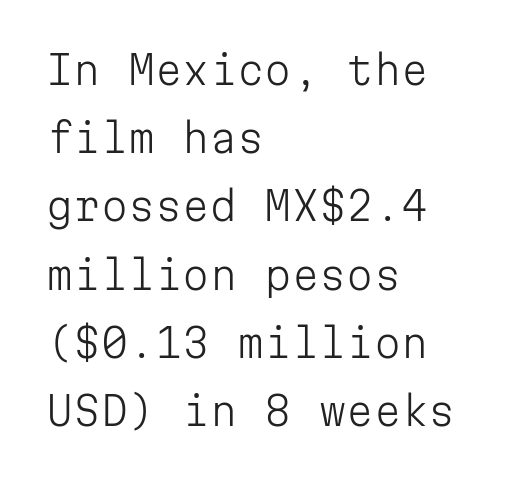
Is the stroke heavy? The answer is a plain regular-or-lighter. The designer went with a sans here, leaving each stem footless. The face used here is rendered with its standard letterfit. Vertical strokes here are truly vertical. Letters rest on an invisible, unmarked baseline. Is this a fixed-width face? Yes — each glyph sits in an identical cell.
